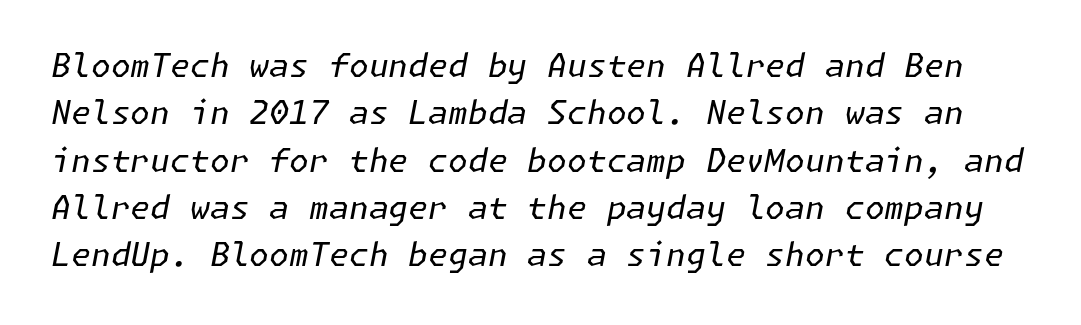
{"italic": "yes", "lean": "right", "slant_degrees": 11, "bold": "no", "weight": "regular", "width": "normal", "stroke_contrast": "low", "x_height": "medium", "underline": "no", "line_spacing": "normal", "line_spacing_ratio": 1.48, "letter_spacing": "normal", "letter_spacing_em": 0.0, "glyph_px": 32}
